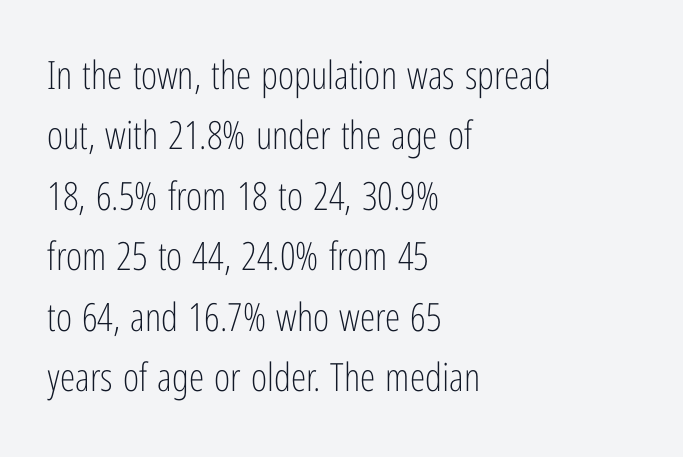
The image shows 39 px light, condensed sans-serif type, upright; set left-aligned, normal line spacing (1.55x), normal letter spacing, not underlined; low stroke contrast and a medium x-height.
